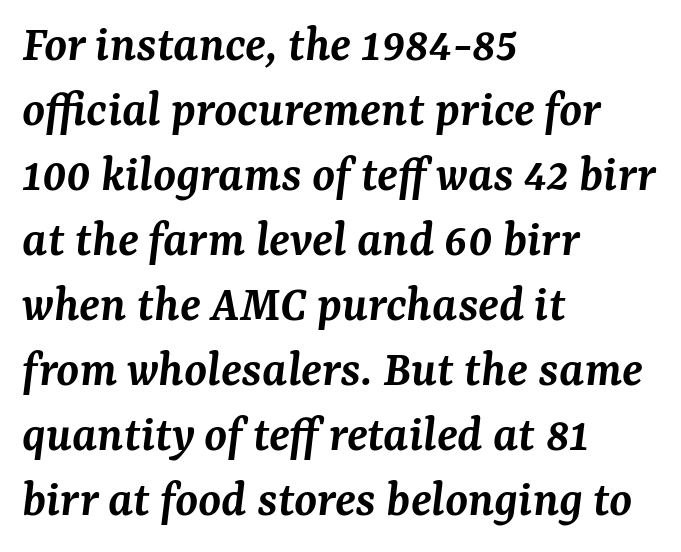
Here the designer chose a conventional face with non-uniform glyph widths. The axis of the letterforms is tilted away from vertical. Students, this is semibold: more ink than regular, less than bold. Notice how the passage keeps a crisp vertical edge on the left only. Does the leading feel generous? No, just average.
